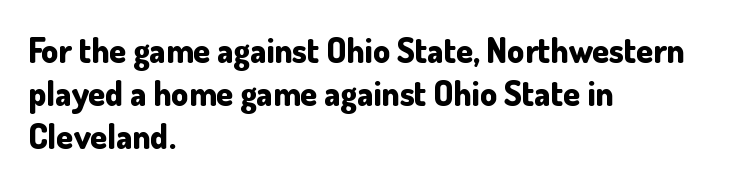
The image shows 34 px bold sans-serif type, upright; set left-aligned, normal line spacing (1.27x), normal letter spacing, not underlined; low stroke contrast and a small x-height.
